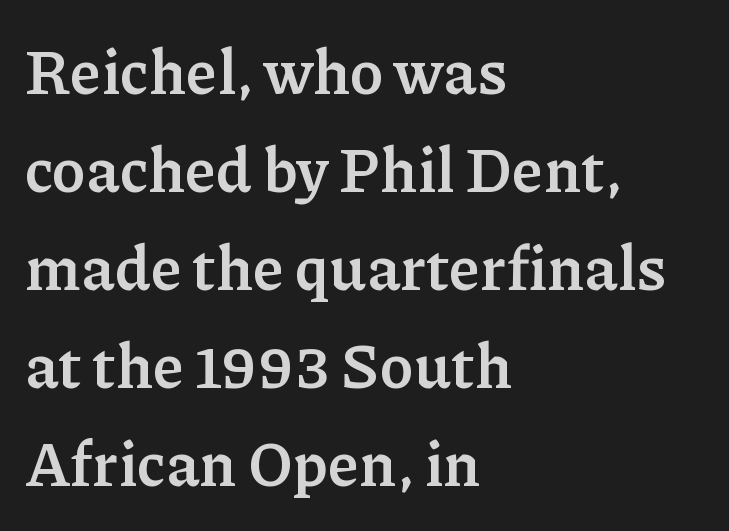
The paragraph has a hard left edge and a soft right edge. Stroke thickness is high; the sample reads as a true bold. Every stem runs plumb, perpendicular to the baseline. Check under the words: just untouched page.
